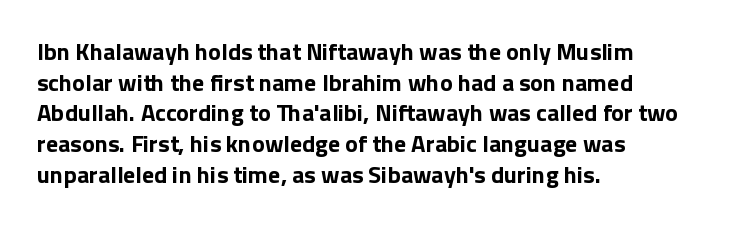
Summary of weight: heavy, a full bold. Tracking value appears to be zero — textbook default spacing. No italicization has been applied; the sample stays upright. The words here are not underlined. A normal amount of white space separates one row of letters from the next.
